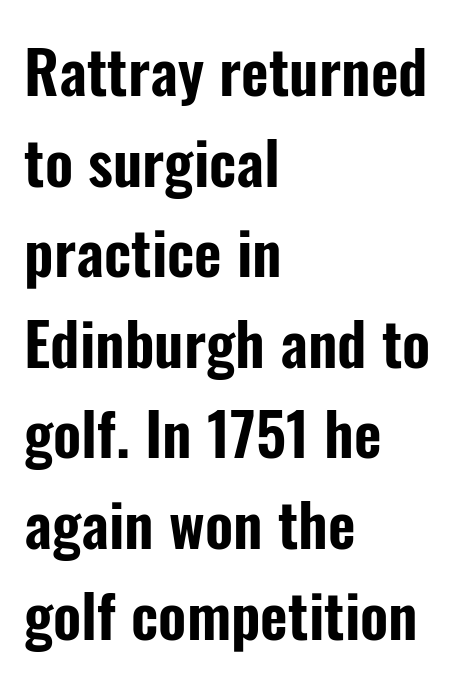
Q: Is the text italic (slanted)? A: No, it is upright.
Q: Is the typeface a serif or a sans-serif typeface? A: Sans-serif.
Q: Is the text underlined? A: No.
Q: How is the paragraph aligned? A: Left-aligned.
Q: Is the spacing between letters normal or unusually wide? A: Normal.
Q: Is the spacing between lines tight, normal or loose? A: Normal.
Q: Width (condensed, normal, or wide)? A: Condensed.
Q: Stroke contrast? A: Low.
Q: x-height? A: Medium.
Q: Monospaced? A: No.
